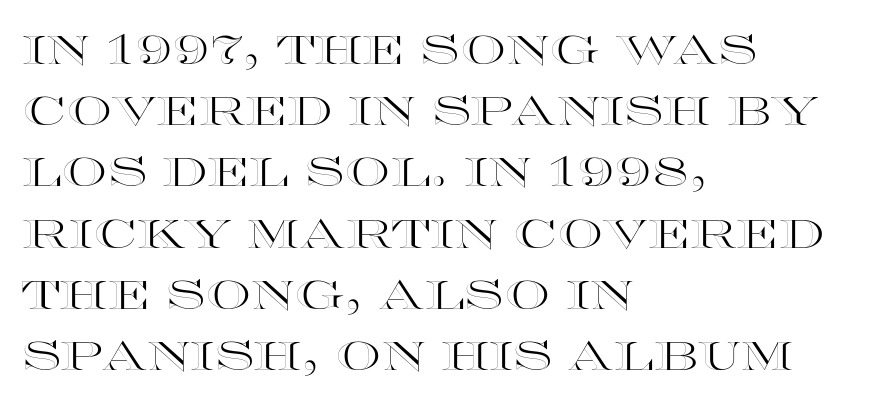
{"italic": "no", "width": "wide", "x_height": "large", "monospaced": "no", "underline": "no", "align": "left", "line_spacing": "normal", "line_spacing_ratio": 1.53, "letter_spacing": "normal", "letter_spacing_em": 0.0, "glyph_px": 40}
